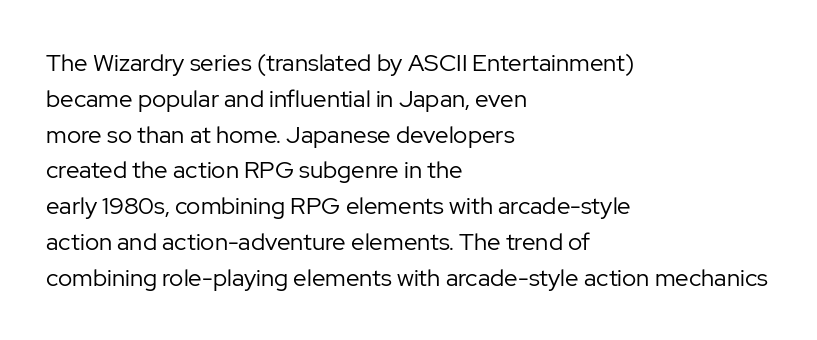
{"italic": "no", "bold": "no", "underline": "no", "align": "left", "line_spacing": "normal", "line_spacing_ratio": 1.49, "letter_spacing": "normal", "letter_spacing_em": 0.0, "glyph_px": 24}
